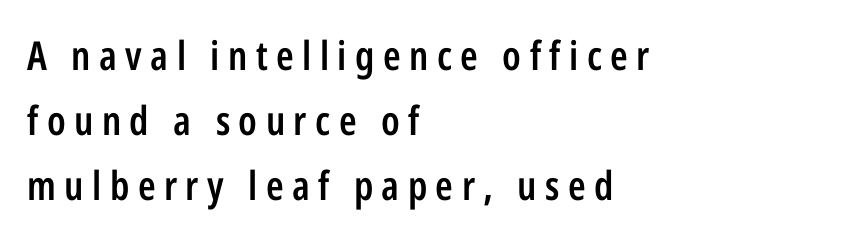
Q: Is the text bold? A: Semi-bold.
Q: Is the text italic (slanted)? A: No, it is upright.
Q: Is the typeface a serif or a sans-serif typeface? A: Sans-serif.
Q: Is the text underlined? A: No.
Q: How is the paragraph aligned? A: Left-aligned.
Q: Is the spacing between letters normal or unusually wide? A: Unusually wide.
Q: Is the spacing between lines tight, normal or loose? A: Normal.
Q: Width (condensed, normal, or wide)? A: Condensed.
Q: Stroke contrast? A: Low.
Q: x-height? A: Medium.
Q: Monospaced? A: No.
